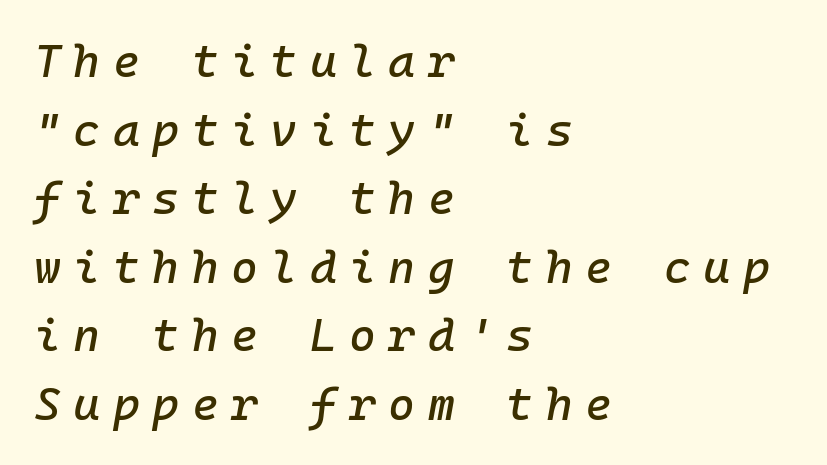
The image shows 46 px text type, italic (leaning right), monospaced; set left-aligned, normal line spacing (1.49x), unusually wide letter spacing (+0.27 em), not underlined; low stroke contrast and a medium x-height.
